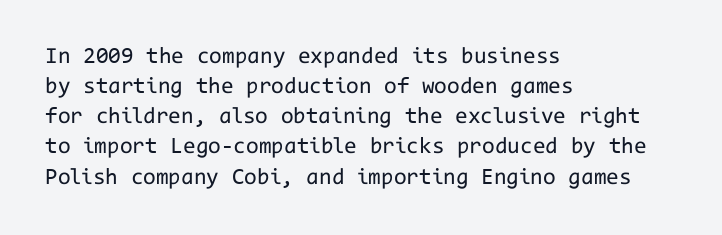
Teacher's note: observe the even left margin — that is flush-left alignment. Does extra space separate the letters? No, they use regular spacing. In terms of posture, this sample is upright. The glyphs are unaccompanied by any horizontal stroke below them. The lines sit at an ordinary, default distance from one another.
